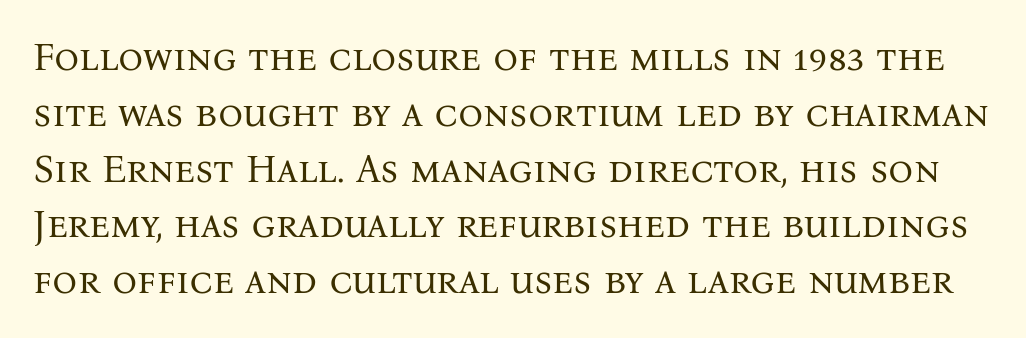
{"serif": "yes", "italic": "no", "bold": "no", "weight": "regular", "width": "normal", "stroke_contrast": "medium", "x_height": "medium", "monospaced": "no", "underline": "no", "line_spacing": "normal", "line_spacing_ratio": 1.43, "letter_spacing": "normal", "letter_spacing_em": 0.0, "glyph_px": 39}
